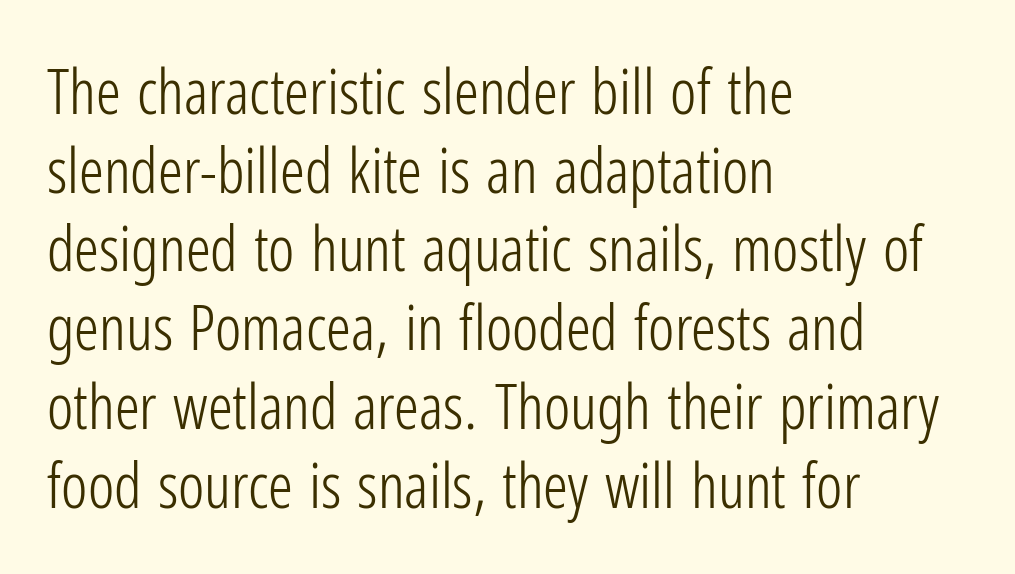
The image shows 62 px light, condensed sans-serif type, upright; set left-aligned, normal line spacing (1.27x), normal letter spacing, not underlined; low stroke contrast and a medium x-height.
